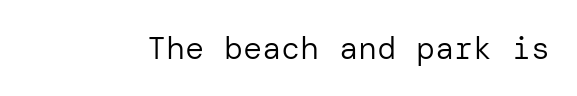
The axis of the letterforms is exactly vertical. Standard letterfit; no display-style spreading of the glyphs. Nope, no serifs anywhere on these letters. Anything drawn beneath the words? Only blank space. Heaviness? Minimal to ordinary, like unemphasized prose.
